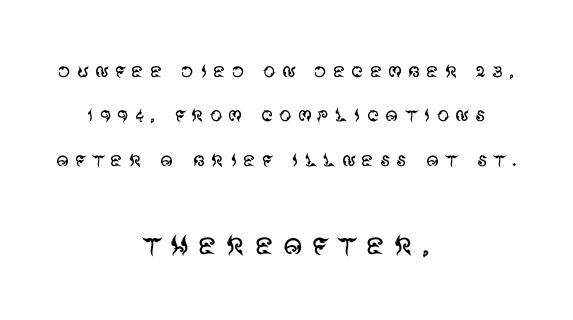
{"serif": "no", "italic": "no", "bold": "no", "weight": "regular", "width": "normal", "stroke_contrast": "medium", "x_height": "large", "monospaced": "no", "underline": "no", "align": "center", "line_spacing_ratio": 1.78, "letter_spacing": "wide", "letter_spacing_em": 0.22, "larger_block": "second", "size_ratio": 1.52, "glyph_px": 38}
